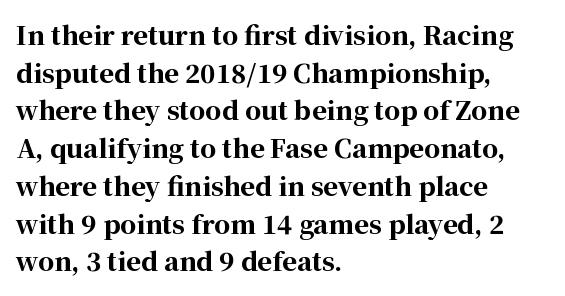
Students, note that the glyphs here touch the page at normal intervals. The vertical gap from one line to the next is medium. The lettering stays uniformly vertical, giving the passage a roman look. The lines are quadded left. Heft: maximum for text — a bold. Type without underlining.
